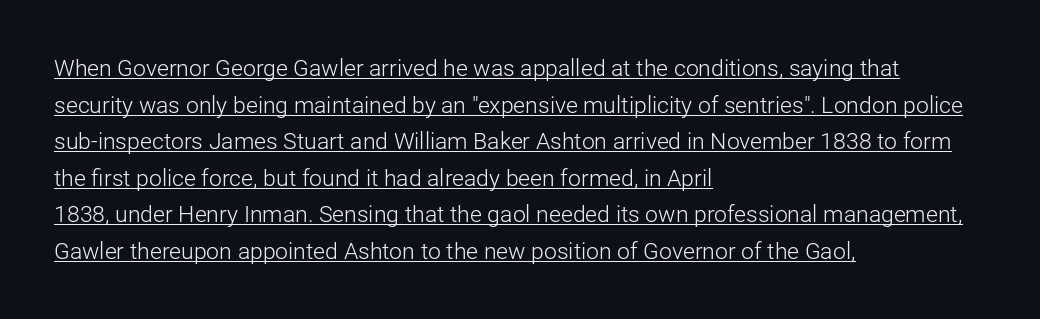
{"italic": "no", "bold": "no", "underline": "yes", "align": "left", "line_spacing": "normal", "line_spacing_ratio": 1.59, "letter_spacing": "normal", "letter_spacing_em": 0.0, "glyph_px": 23}
